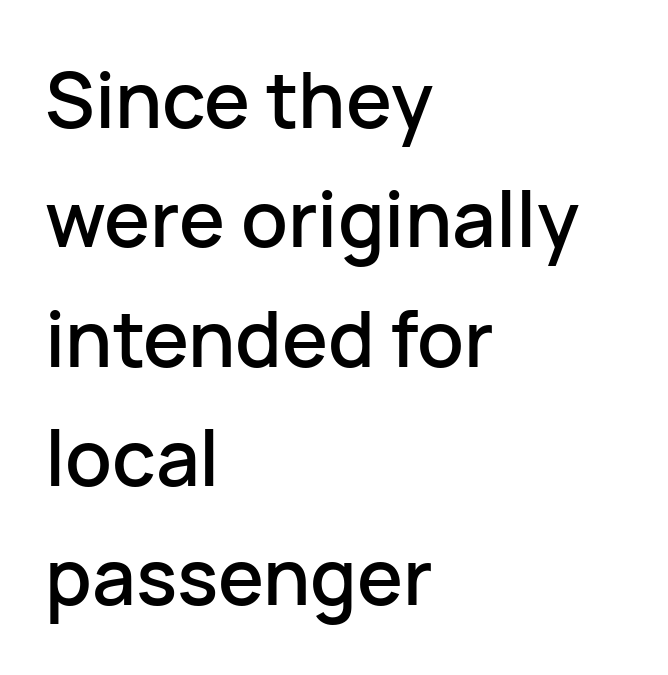
{"serif": "no", "italic": "no", "width": "normal", "stroke_contrast": "low", "x_height": "medium", "monospaced": "no", "underline": "no", "align": "left", "line_spacing": "normal", "line_spacing_ratio": 1.55, "letter_spacing": "normal", "letter_spacing_em": 0.0, "glyph_px": 77}
